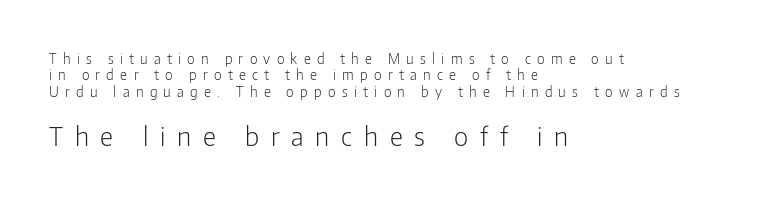
{"italic": "no", "bold": "no", "underline": "no", "align": "left", "line_spacing_ratio": 1.17, "letter_spacing": "wide", "letter_spacing_em": 0.45, "larger_block": "second", "size_ratio": 1.86, "glyph_px": 26}
